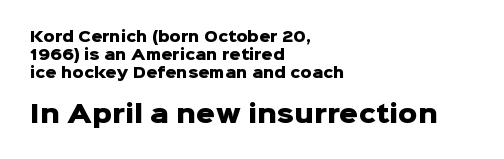
The face used here is rendered with its standard letterfit. Top chunk: small. Bottom chunk: large. This is heavy type, rendered in bold. These lines stack with their left ends in a neat column.
